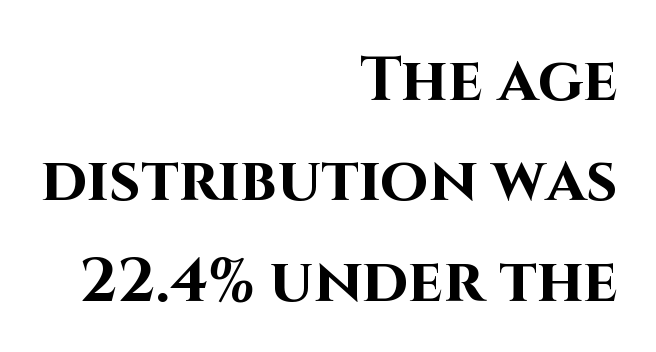
Think of a printed novel: that variable character pitch is what you see here. A full-strength bold gives these letters their thick strokes. The rendering uses a moderate line-height, typical for paragraphs. Caption: standard tracking, unaltered. The text was rendered using a sans face with plain stroke endings. The zone under the glyphs is completely vacant.
